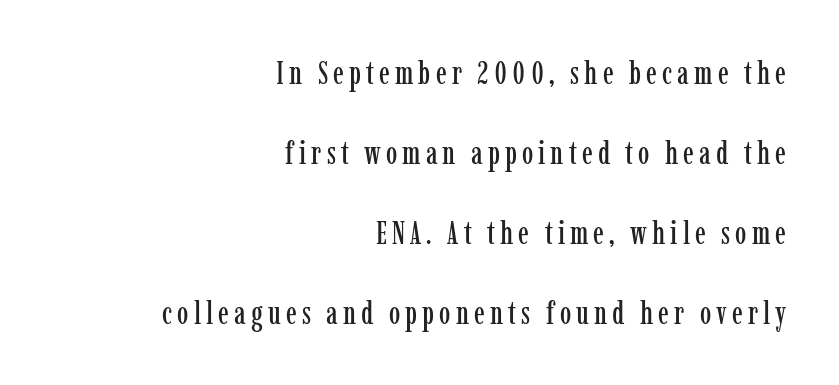
The passage shown stacks its lines with a broad gap. Leftover space on each line is placed entirely before the opening word. Glance below the letters and you will spot only blank space. The glyphs in this specimen are seriffed. Looks like regular typesetting: each glyph gets only the width it needs.
